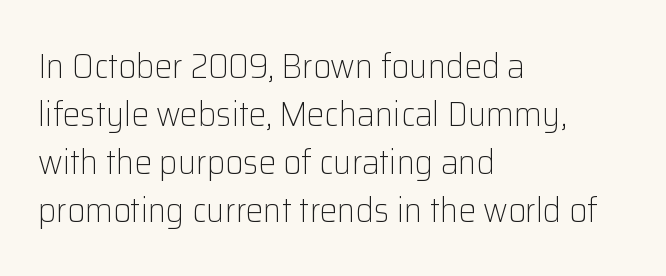
The image shows 35 px light sans-serif type, upright; set left-aligned, normal line spacing (1.37x), normal letter spacing, not underlined; low stroke contrast and a medium x-height.
